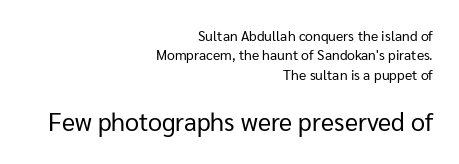
The rag falls on the left side of this text block. Words appear dense and cohesive because spacing is normal. The baseline area is clear. Compared with typical paragraphs, the rows here are spaced about the same. Is the stroke heavy? The answer is a plain regular-or-lighter. This sample uses an upright cut, with every glyph sitting square on the baseline.
